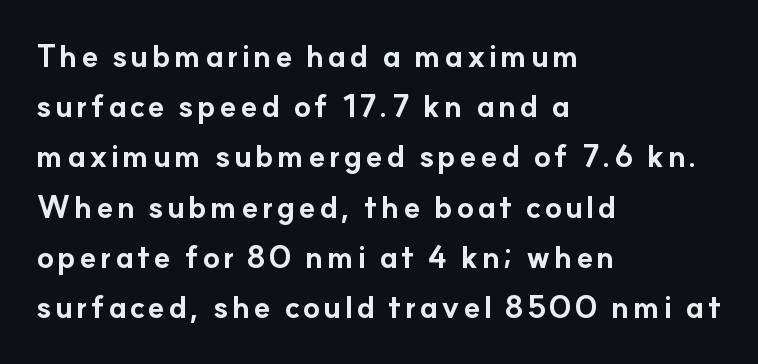
The specimen reads as upright at a glance. Notice how the passage keeps a crisp vertical edge on the left only. Spacing verdict: proportional, widths tailored to each character. Words float on clear page, feet unadorned.
